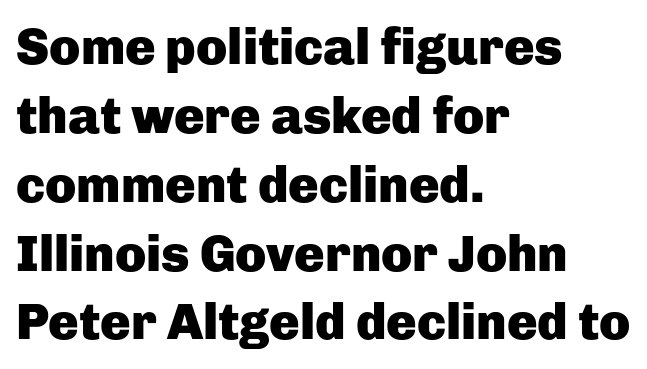
Does the leading feel generous? No, just average. This is roman type, the default non-slanted kind. The strip under each line holds only bare page. You could not count columns in this text — the font is proportionally spaced.
